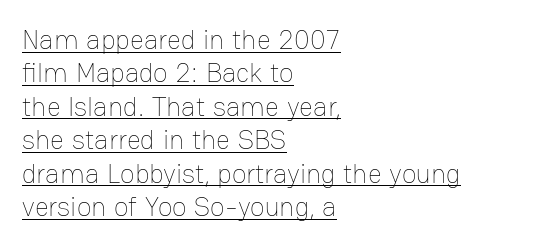
Q: Is the text bold? A: No.
Q: Is the text italic (slanted)? A: No, it is upright.
Q: Is the text underlined? A: Yes.
Q: How is the paragraph aligned? A: Left-aligned.
Q: Is the spacing between letters normal or unusually wide? A: Normal.
